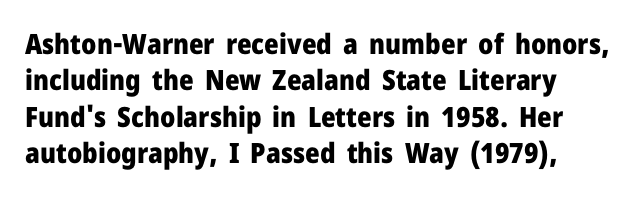
No italicization has been applied; the sample stays upright. Looks like regular typesetting: each glyph gets only the width it needs. Heavy-handed strokes throughout: this text is bold. The rag falls on the right side of this text block.
